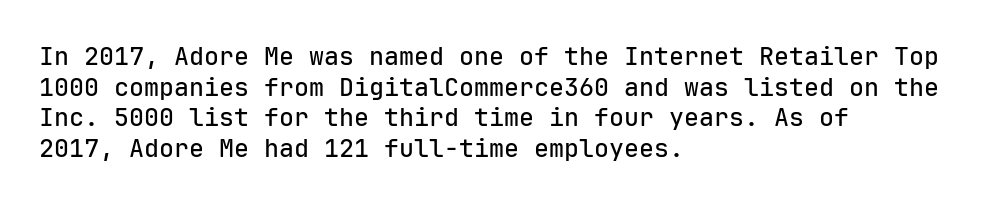
Q: Is the text italic (slanted)? A: No, it is upright.
Q: Is the text underlined? A: No.
Q: How is the paragraph aligned? A: Left-aligned.
Q: Is the spacing between letters normal or unusually wide? A: Normal.
